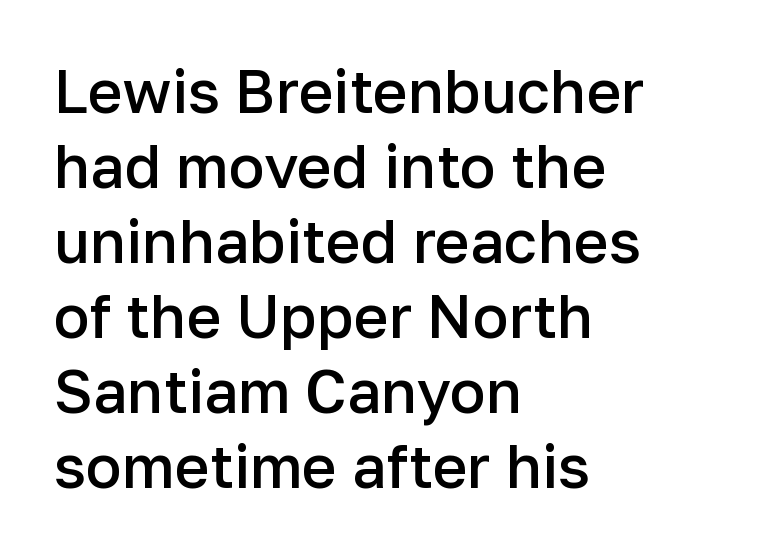
You can tell it's not italic because the verticals are truly vertical. Classification — sans serif. These lines keep a tight, regular rhythm from letter to letter. A bit beefed up — I'd call it semibold rather than bold. This sample has the flowing, uneven cadence of proportional lettering.
